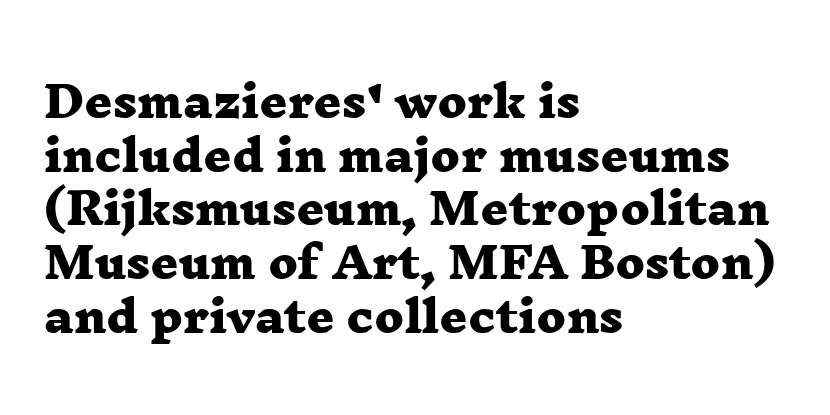
The image shows 43 px heavy, wide serif type; set left-aligned, normal line spacing (1.25x), normal letter spacing, not underlined; low stroke contrast and a medium x-height.
